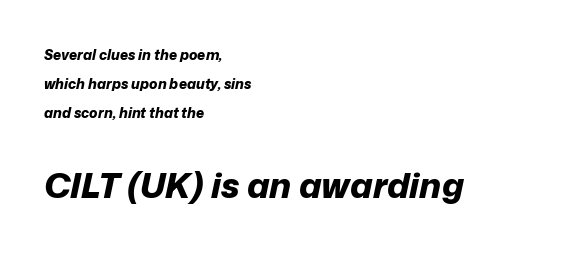
{"italic": "yes", "lean": "right", "slant_degrees": 12, "bold": "yes", "weight": "bold", "width": "normal", "stroke_contrast": "low", "x_height": "medium", "monospaced": "no", "underline": "no", "align": "left", "line_spacing": "loose", "line_spacing_ratio": 2.08, "letter_spacing": "normal", "letter_spacing_em": 0.0, "larger_block": "second", "size_ratio": 2.5, "glyph_px": 35}
